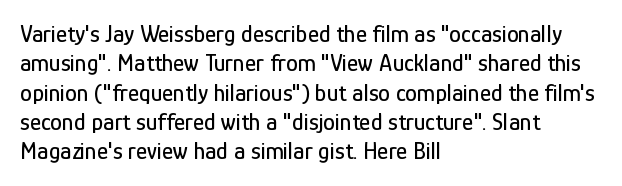
{"italic": "no", "underline": "no", "align": "left", "line_spacing_ratio": 1.22, "letter_spacing": "normal", "letter_spacing_em": 0.0, "glyph_px": 24}
